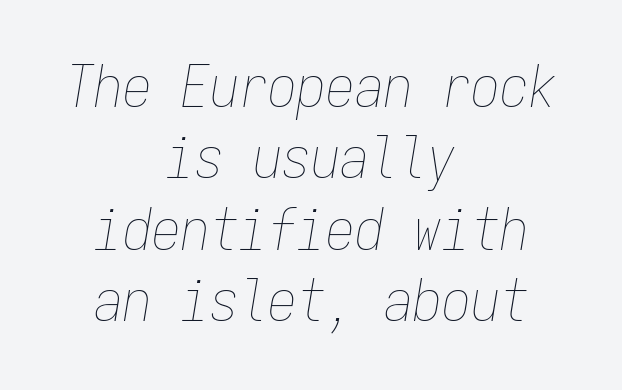
{"italic": "yes", "lean": "right", "slant_degrees": 9, "bold": "no", "weight": "thin", "width": "condensed", "stroke_contrast": "low", "x_height": "medium", "monospaced": "yes", "underline": "no", "align": "center", "line_spacing_ratio": 1.23, "letter_spacing": "normal", "letter_spacing_em": 0.0, "glyph_px": 58}
